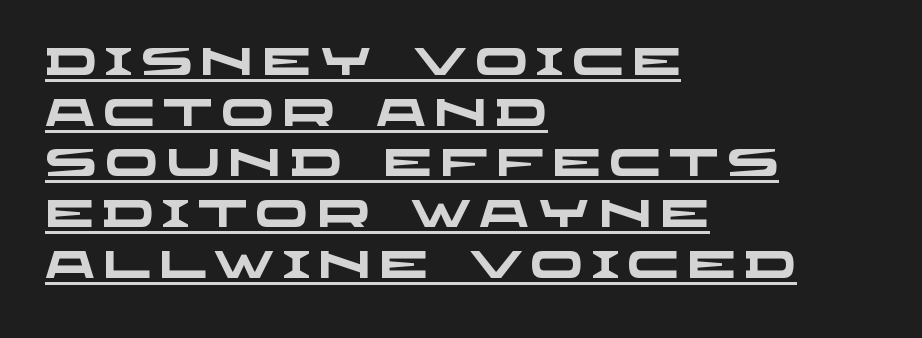
A rule runs beneath these lines of type. Here the designer chose a conventional face with non-uniform glyph widths. The block of text has a typical density, with ordinary space between rows. Substantial extra tracking has been applied to these lines. Look at the stroke-to-counter ratio: heavy, a bold. Line beginnings align vertically; line endings do not.
